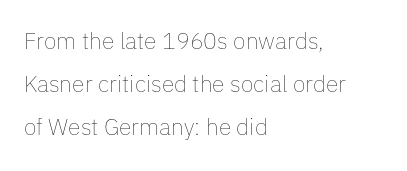
Q: Is the text bold? A: No.
Q: Is the text italic (slanted)? A: No, it is upright.
Q: Is the text underlined? A: No.
Q: How is the paragraph aligned? A: Left-aligned.
Q: Is the spacing between letters normal or unusually wide? A: Normal.
